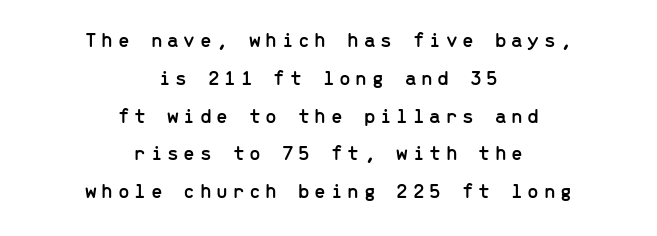
The image shows 21 px text type, upright; set centered, line spacing 1.8x, unusually wide letter spacing (+0.22 em), not underlined.
